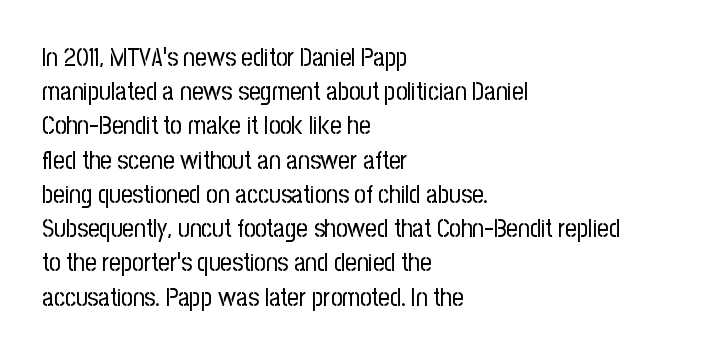
The image shows 25 px text type, upright; set left-aligned, normal line spacing (1.37x), normal letter spacing, not underlined.
